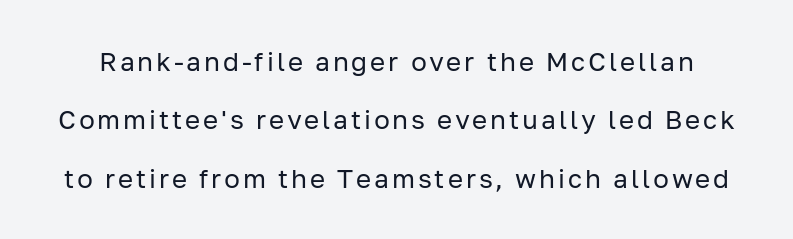
The image shows 26 px text type, upright; set loose line spacing (2.25x), not underlined.
